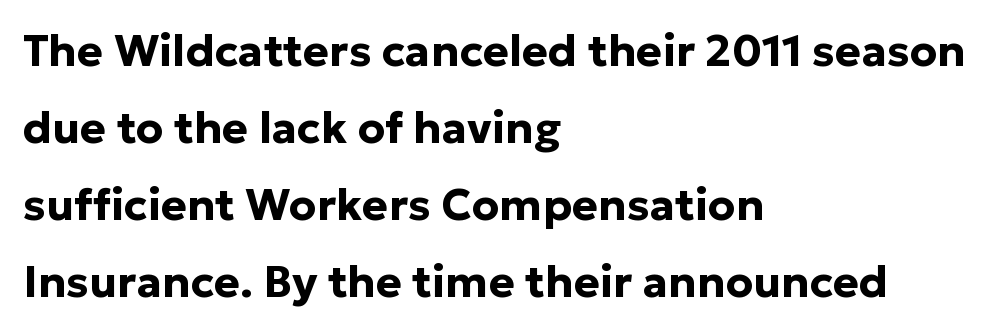
The image shows 44 px bold sans-serif type, upright; set left-aligned, line spacing 1.75x, normal letter spacing, not underlined; low stroke contrast and a medium x-height.
